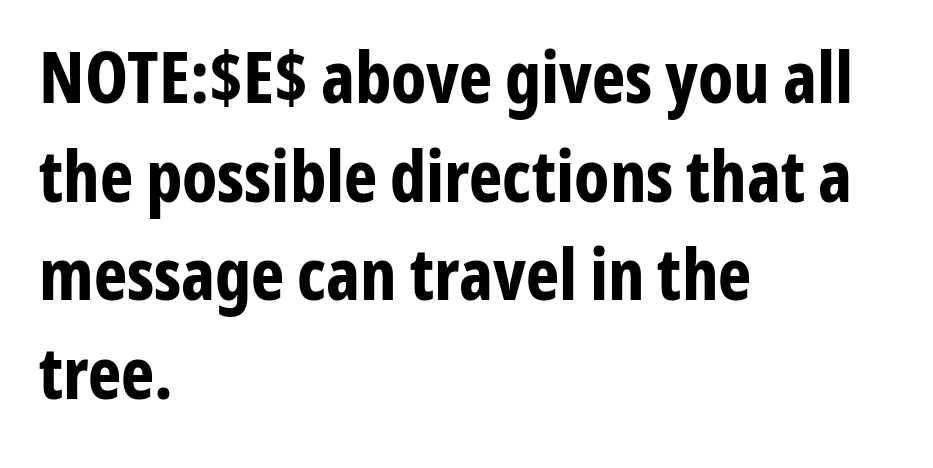
{"serif": "no", "italic": "no", "bold": "yes", "weight": "bold", "width": "condensed", "stroke_contrast": "low", "x_height": "medium", "monospaced": "no", "underline": "no", "align": "left", "line_spacing": "normal", "line_spacing_ratio": 1.39, "letter_spacing": "normal", "letter_spacing_em": 0.0, "glyph_px": 71}
